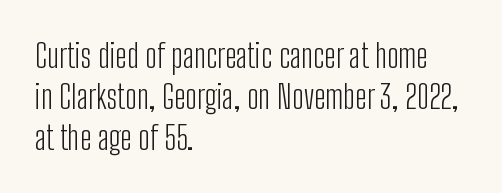
{"serif": "no", "italic": "no", "bold": "no", "weight": "light", "width": "condensed", "stroke_contrast": "low", "x_height": "medium", "monospaced": "no", "underline": "no", "align": "left", "line_spacing_ratio": 1.24, "letter_spacing": "normal", "letter_spacing_em": 0.0, "glyph_px": 33}
